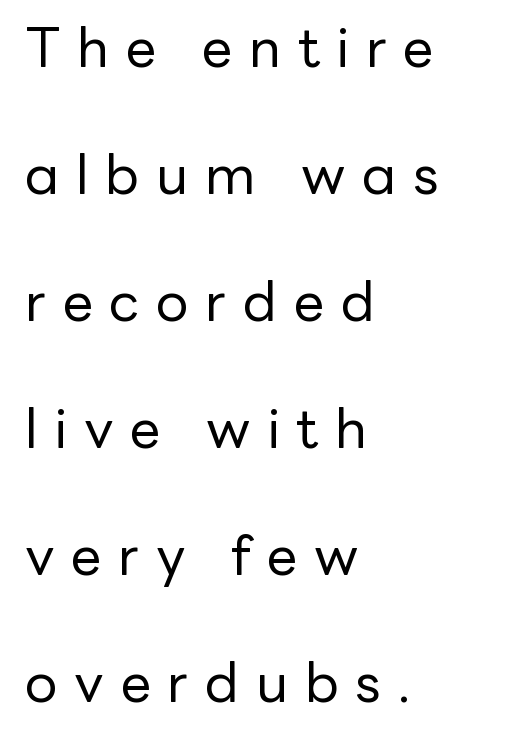
Q: Is the text bold? A: No.
Q: Is the text italic (slanted)? A: No, it is upright.
Q: Is the typeface a serif or a sans-serif typeface? A: Sans-serif.
Q: Is the text underlined? A: No.
Q: How is the paragraph aligned? A: Left-aligned.
Q: Is the spacing between letters normal or unusually wide? A: Unusually wide.
Q: Is the spacing between lines tight, normal or loose? A: Loose.
Q: Width (condensed, normal, or wide)? A: Normal.
Q: Stroke contrast? A: Low.
Q: x-height? A: Medium.
Q: Monospaced? A: No.
